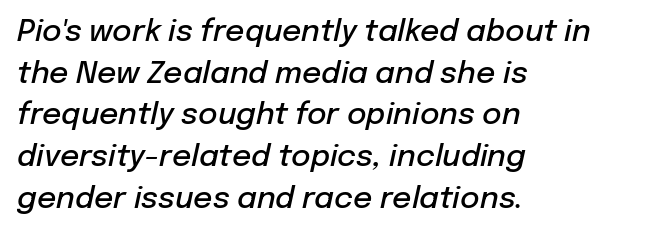
Interline gaps are of average width in this sample. Nobody touched the tracking dial on this one. Alignment: flush left. The axis of the letterforms is tilted away from vertical. These lines are rendered in a variable-pitch font. The strip under each line holds only bare page.
